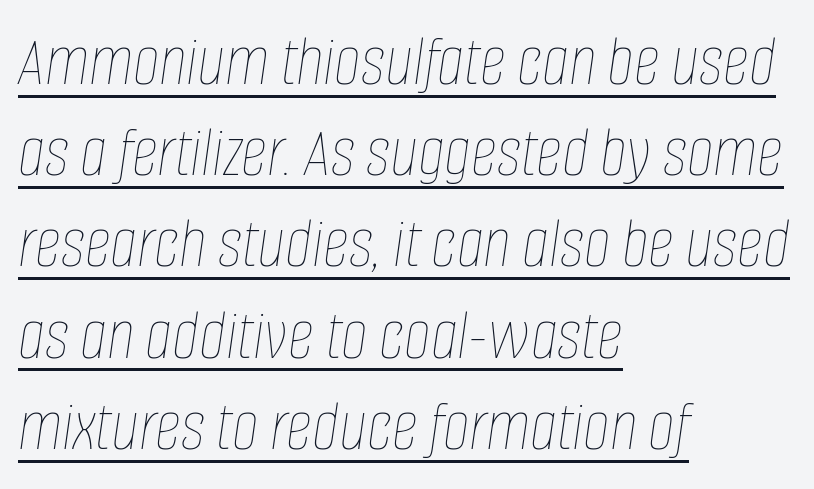
Q: Is the text bold? A: No.
Q: Is the text italic (slanted)? A: Yes, it leans right by about 8 degrees.
Q: Is the text underlined? A: Yes.
Q: How is the paragraph aligned? A: Left-aligned.
Q: Is the spacing between letters normal or unusually wide? A: Normal.
Q: Is the spacing between lines tight, normal or loose? A: Normal.
Q: Width (condensed, normal, or wide)? A: Condensed.
Q: Stroke contrast? A: Low.
Q: x-height? A: Large.
Q: Monospaced? A: No.
